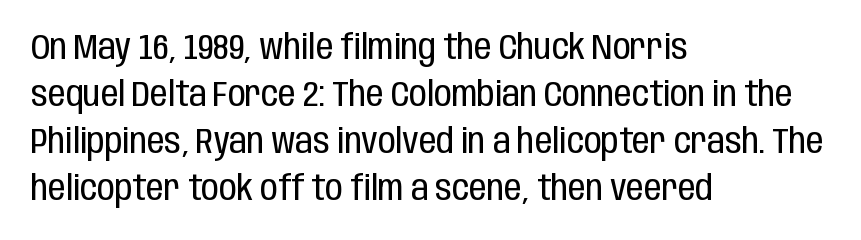
You can tell it's not italic because the verticals are truly vertical. Check the space under the baseline: it is left empty. The line-height multiplier appears to be the usual default. Stem width sits at or under what a default text font uses. In terms of letterspacing, this is plain default setting. These lines are rendered in a variable-pitch font.
